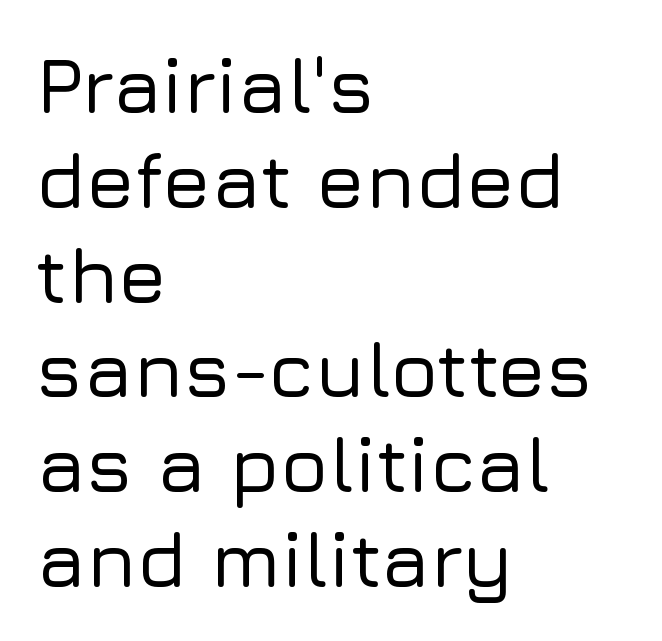
{"serif": "no", "italic": "no", "width": "normal", "stroke_contrast": "low", "x_height": "medium", "monospaced": "no", "underline": "no", "align": "left", "line_spacing_ratio": 1.2, "letter_spacing": "normal", "letter_spacing_em": 0.0, "glyph_px": 79}
